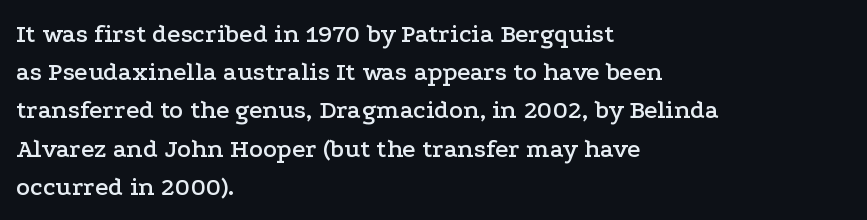
Q: Is the text italic (slanted)? A: No, it is upright.
Q: Is the text underlined? A: No.
Q: How is the paragraph aligned? A: Left-aligned.
Q: Is the spacing between letters normal or unusually wide? A: Normal.
Q: Is the spacing between lines tight, normal or loose? A: Normal.
